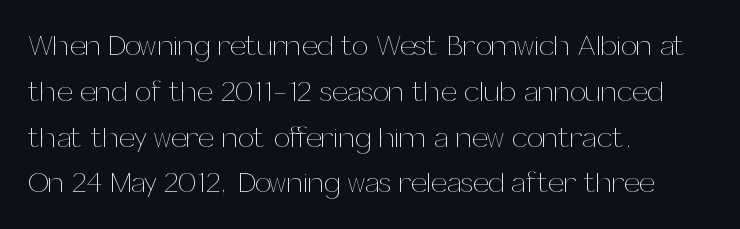
Q: Is the text bold? A: No.
Q: Is the text italic (slanted)? A: No, it is upright.
Q: Is the text underlined? A: No.
Q: How is the paragraph aligned? A: Left-aligned.
Q: Is the spacing between letters normal or unusually wide? A: Normal.
Q: Is the spacing between lines tight, normal or loose? A: Normal.
Q: Width (condensed, normal, or wide)? A: Normal.
Q: Stroke contrast? A: Medium.
Q: x-height? A: Medium.
Q: Monospaced? A: No.
